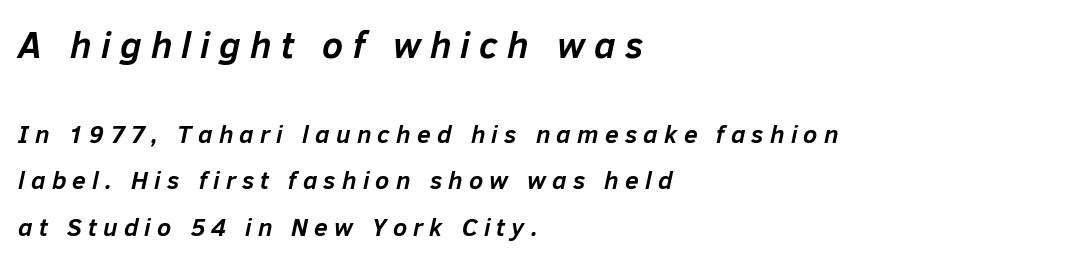
Q: Is the text bold? A: Yes.
Q: Is the text italic (slanted)? A: Yes, it leans right by about 12 degrees.
Q: Is the text underlined? A: No.
Q: How is the paragraph aligned? A: Left-aligned.
Q: Is the spacing between letters normal or unusually wide? A: Unusually wide.
Q: Which block of text is set in a larger size, the first (top) or the second (bottom)? A: The first (top) one.
Q: Width (condensed, normal, or wide)? A: Normal.
Q: Stroke contrast? A: Low.
Q: x-height? A: Medium.
Q: Monospaced? A: No.
